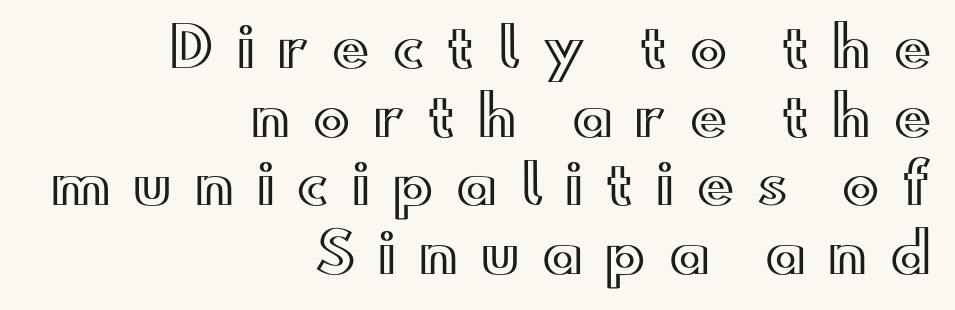
Q: Is the text italic (slanted)? A: No, it is upright.
Q: Is the text underlined? A: No.
Q: How is the paragraph aligned? A: Right-aligned.
Q: Is the spacing between letters normal or unusually wide? A: Unusually wide.
Q: Is the spacing between lines tight, normal or loose? A: Normal.
Q: Width (condensed, normal, or wide)? A: Wide.
Q: x-height? A: Small.
Q: Monospaced? A: No.
